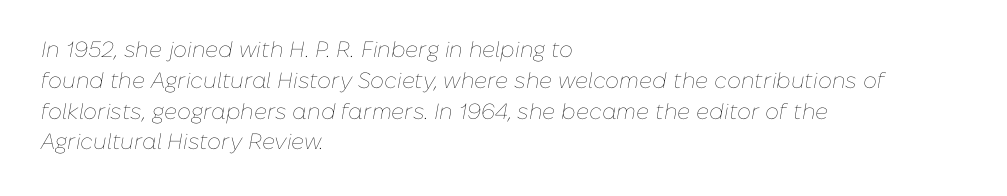
The image shows 22 px text type, italic (leaning right); set left-aligned, normal line spacing (1.4x), normal letter spacing, not underlined.
